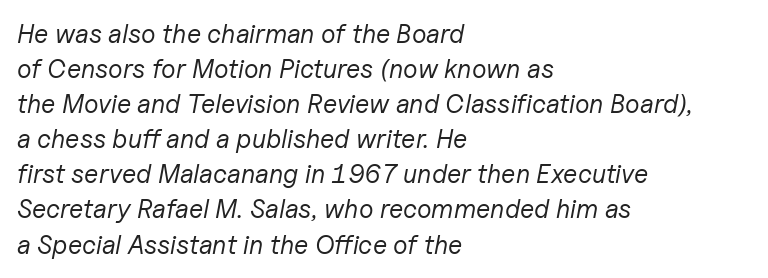
{"italic": "yes", "lean": "right", "slant_degrees": 11, "bold": "no", "underline": "no", "align": "left", "line_spacing": "normal", "line_spacing_ratio": 1.35, "letter_spacing": "normal", "letter_spacing_em": 0.0, "glyph_px": 26}
